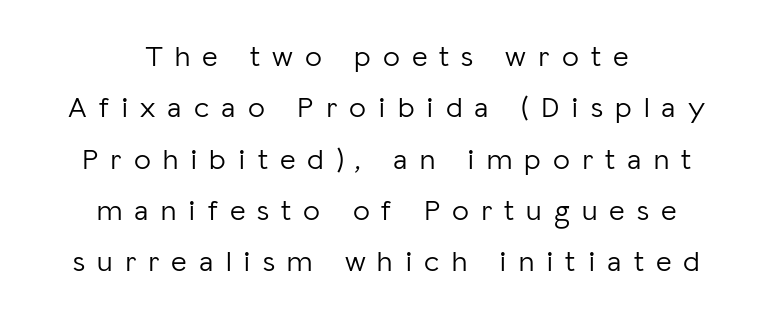
The image shows 30 px light sans-serif type, upright; set centered, line spacing 1.71x, unusually wide letter spacing (+0.4 em), not underlined; low stroke contrast and a medium x-height.
